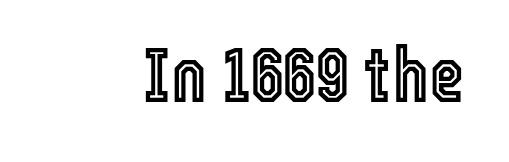
The image shows 77 px condensed type, upright; set normal letter spacing, not underlined; a medium x-height.
